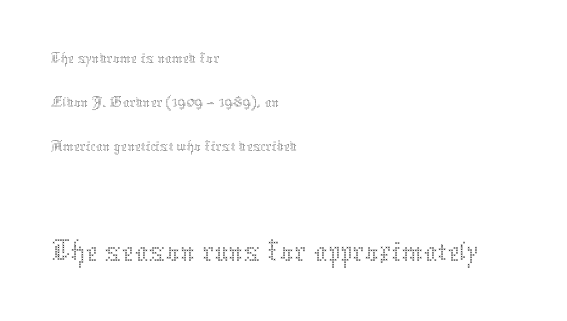
The image shows 68 px thin type, upright; set left-aligned, normal line spacing (1.29x), normal letter spacing, not underlined; the second (bottom) block is 2.0x larger; medium stroke contrast and a medium x-height.
